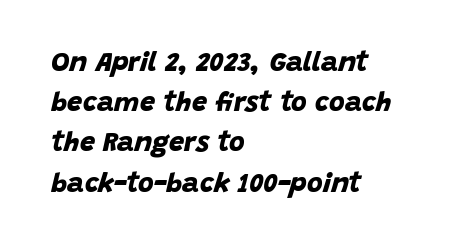
The image shows 27 px bold type; set left-aligned, normal line spacing (1.49x), normal letter spacing, not underlined.
